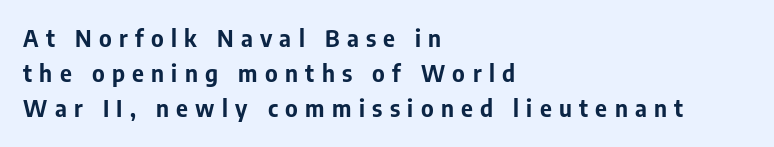
{"italic": "no", "bold": "yes", "underline": "no", "align": "left", "line_spacing": "normal", "line_spacing_ratio": 1.53, "letter_spacing": "wide", "letter_spacing_em": 0.32, "glyph_px": 23}
